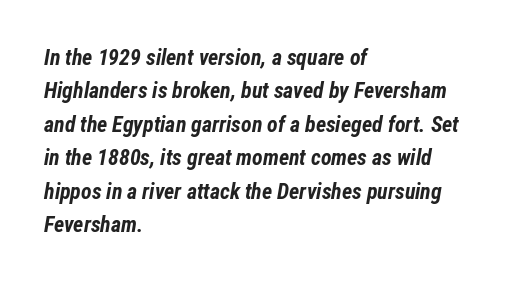
The lines sit at an ordinary, default distance from one another. The letters are bold, with thick, heavy strokes. The rag falls on the right side of this text block. Nothing unusual about the tracking: characters are spaced as the font intends. Rule under the text: the space is simply empty. The text carries the slant typical of an italic or oblique font.
